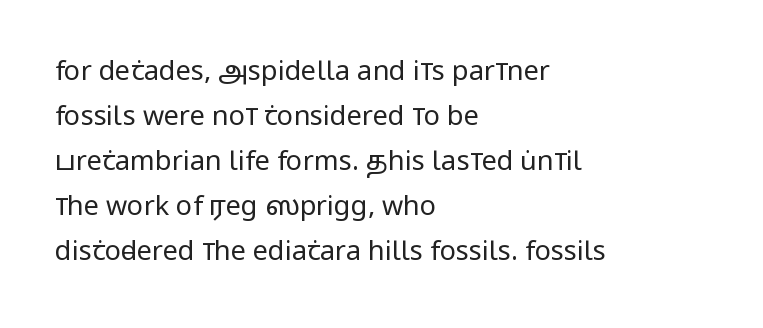
What's the leading like? Ordinary, nothing unusual. Quick note: not italic, upright. Check under the words: just untouched page. Honestly, the letter spacing is just normal — you wouldn't notice it. Compared with a typical body face, this is equally light or lighter still. Does the copy run flush right? No — it runs flush left.
